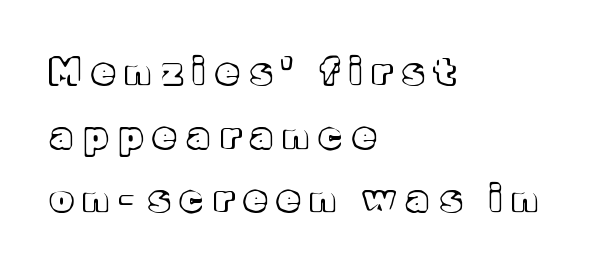
Q: Is the text italic (slanted)? A: No, it is upright.
Q: Is the text underlined? A: No.
Q: How is the paragraph aligned? A: Left-aligned.
Q: Is the spacing between letters normal or unusually wide? A: Unusually wide.
Q: Width (condensed, normal, or wide)? A: Normal.
Q: x-height? A: Medium.
Q: Monospaced? A: No.
